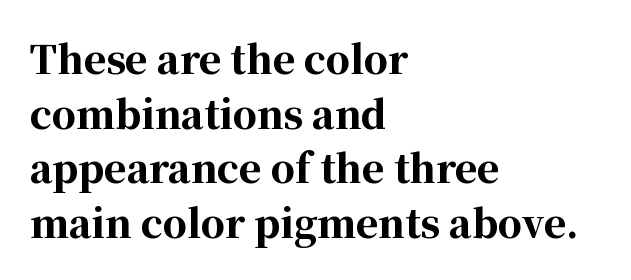
Q: Is the text bold? A: Yes.
Q: Is the text italic (slanted)? A: No, it is upright.
Q: Is the typeface a serif or a sans-serif typeface? A: Serif.
Q: Is the text underlined? A: No.
Q: How is the paragraph aligned? A: Left-aligned.
Q: Is the spacing between letters normal or unusually wide? A: Normal.
Q: Is the spacing between lines tight, normal or loose? A: Normal.
Q: Width (condensed, normal, or wide)? A: Normal.
Q: Stroke contrast? A: High.
Q: x-height? A: Medium.
Q: Monospaced? A: No.
